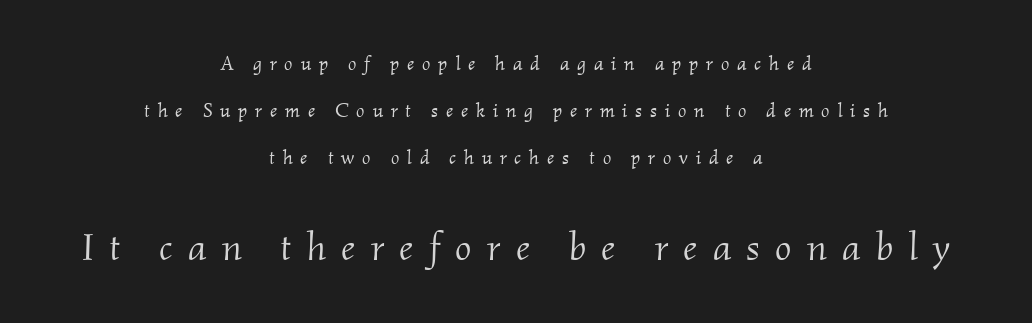
Q: Is the text bold? A: No.
Q: Is the text italic (slanted)? A: Yes, it leans right by about 2 degrees.
Q: Is the typeface a serif or a sans-serif typeface? A: Serif.
Q: Is the text underlined? A: No.
Q: How is the paragraph aligned? A: Centered.
Q: Is the spacing between letters normal or unusually wide? A: Unusually wide.
Q: Is the spacing between lines tight, normal or loose? A: Loose.
Q: Which block of text is set in a larger size, the first (top) or the second (bottom)? A: The second (bottom) one.
Q: Width (condensed, normal, or wide)? A: Normal.
Q: Stroke contrast? A: Medium.
Q: x-height? A: Small.
Q: Monospaced? A: No.
